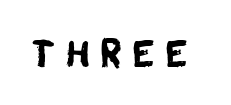
Q: Is the typeface a serif or a sans-serif typeface? A: Sans-serif.
Q: Is the text underlined? A: No.
Q: Is the spacing between letters normal or unusually wide? A: Unusually wide.
Q: Width (condensed, normal, or wide)? A: Normal.
Q: Stroke contrast? A: Low.
Q: x-height? A: Large.
Q: Monospaced? A: No.
